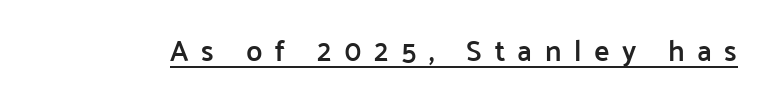
{"serif": "no", "italic": "no", "bold": "semi", "weight": "semibold", "width": "normal", "stroke_contrast": "low", "x_height": "medium", "monospaced": "no", "underline": "yes", "letter_spacing": "wide", "letter_spacing_em": 0.43, "glyph_px": 29}
